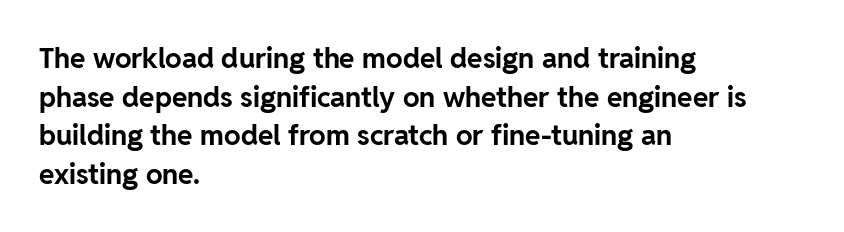
The image shows 28 px bold sans-serif type, upright; set left-aligned, normal line spacing (1.38x), normal letter spacing, not underlined; low stroke contrast and a medium x-height.
